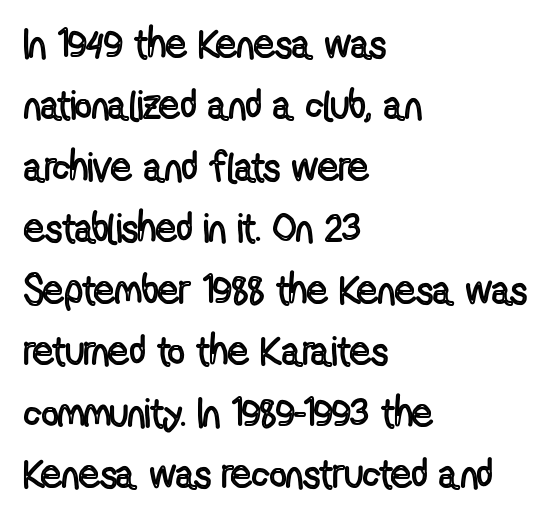
The string is rendered with underlining switched off. Each line starts at the same left margin while the right side varies. Do the letters lean? They stand straight. Is there much room between lines? A standard amount, neither cramped nor airy.
